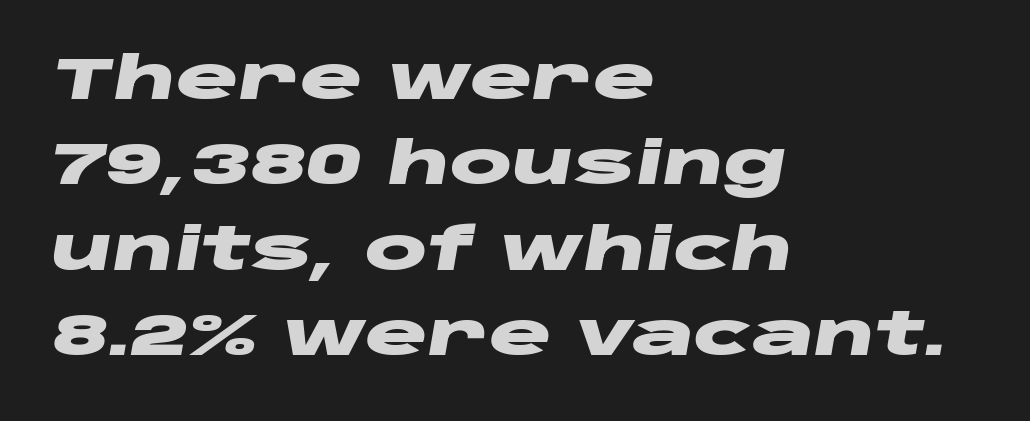
{"italic": "yes", "lean": "right", "slant_degrees": 10, "bold": "yes", "weight": "heavy", "width": "wide", "stroke_contrast": "low", "x_height": "large", "monospaced": "no", "underline": "no", "align": "left", "line_spacing": "normal", "line_spacing_ratio": 1.47, "letter_spacing": "normal", "letter_spacing_em": 0.0, "glyph_px": 58}
